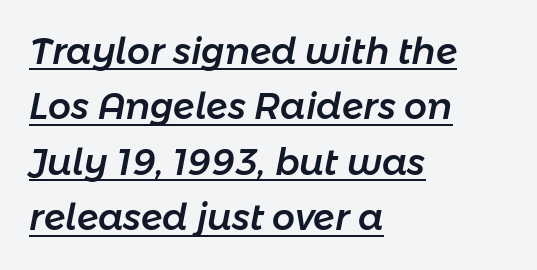
{"italic": "yes", "lean": "right", "slant_degrees": 11, "width": "normal", "stroke_contrast": "low", "x_height": "medium", "monospaced": "no", "underline": "yes", "align": "left", "line_spacing": "normal", "line_spacing_ratio": 1.54, "letter_spacing": "normal", "letter_spacing_em": 0.0, "glyph_px": 36}
